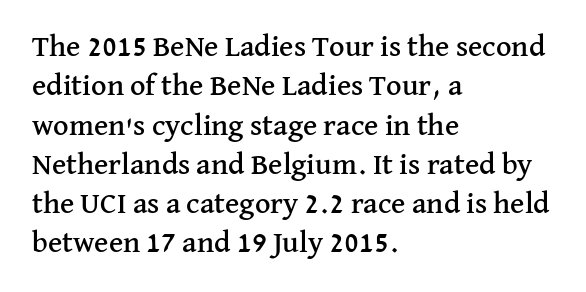
{"serif": "yes", "italic": "no", "width": "normal", "stroke_contrast": "medium", "x_height": "medium", "monospaced": "no", "underline": "no", "align": "left", "line_spacing": "normal", "line_spacing_ratio": 1.31, "letter_spacing": "normal", "letter_spacing_em": 0.0, "glyph_px": 30}
